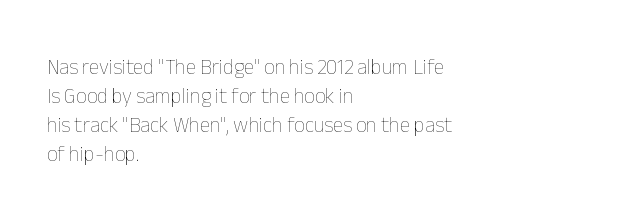
The image shows 21 px text type, upright; set left-aligned, normal line spacing (1.38x), normal letter spacing, not underlined.
